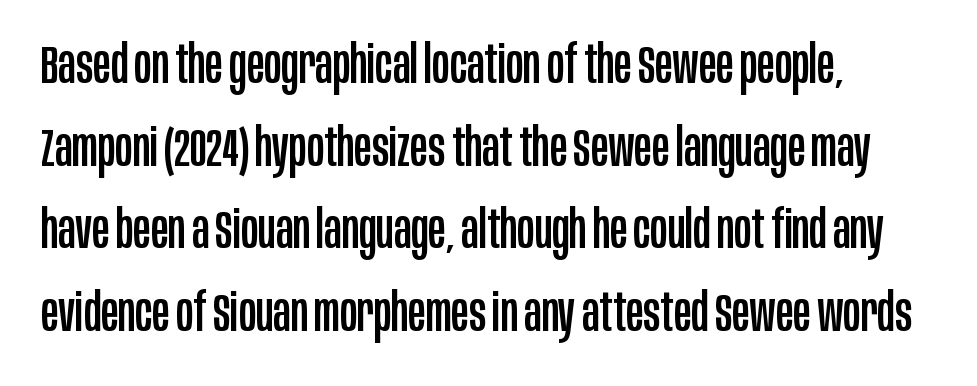
The image shows 52 px condensed sans-serif type, upright; set left-aligned, normal line spacing (1.59x), normal letter spacing, not underlined; low stroke contrast and a large x-height.
